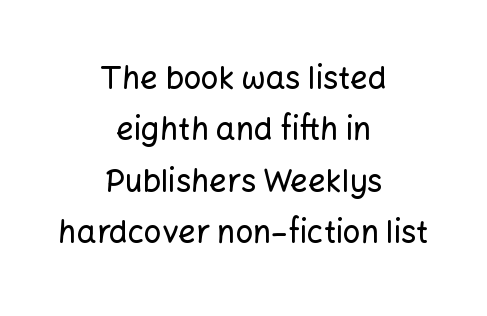
Nothing sits at the stroke ends, so this counts as sans-serif. Bare-footed words on every line. No extra tracking has been applied to these lines. Normally led — the rows are evenly, conventionally spaced. A roman cut, with each character standing at attention.
